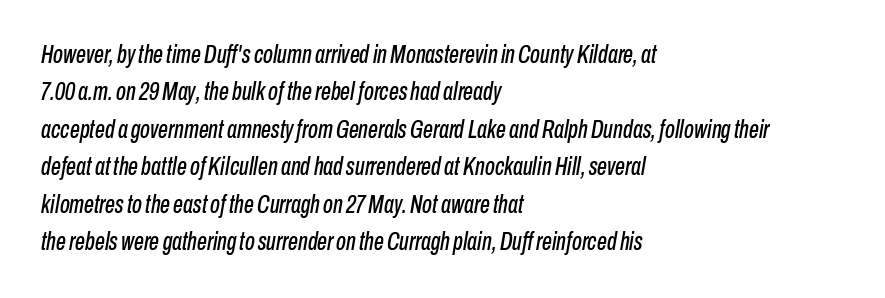
The image shows 25 px text type, italic (leaning right); set left-aligned, normal line spacing (1.5x), normal letter spacing, not underlined.
